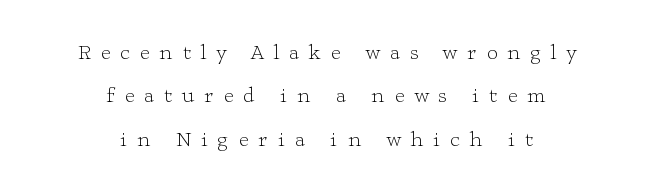
The image shows 21 px text type, upright; set centered, loose line spacing (2.06x), unusually wide letter spacing (+0.47 em), not underlined.
